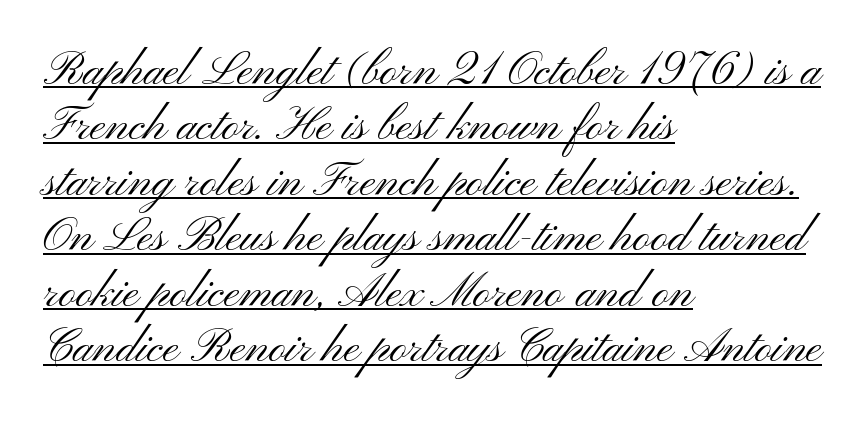
{"serif": "no", "bold": "no", "weight": "light", "width": "wide", "stroke_contrast": "medium", "x_height": "small", "monospaced": "no", "underline": "yes", "align": "left", "line_spacing_ratio": 1.18, "letter_spacing": "normal", "letter_spacing_em": 0.0, "glyph_px": 47}
